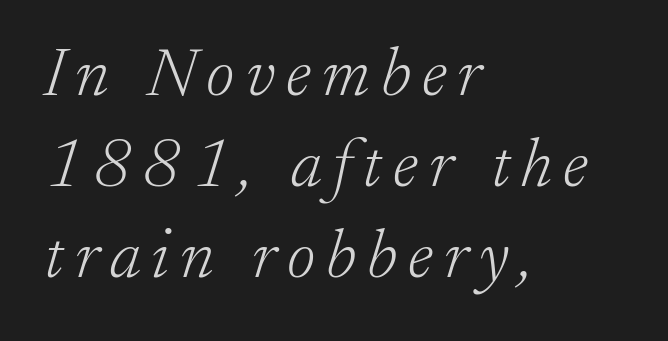
{"serif": "yes", "italic": "yes", "lean": "right", "slant_degrees": 17, "bold": "no", "weight": "light", "width": "normal", "stroke_contrast": "low", "x_height": "small", "monospaced": "no", "underline": "no", "align": "left", "line_spacing": "normal", "line_spacing_ratio": 1.32, "glyph_px": 69}
